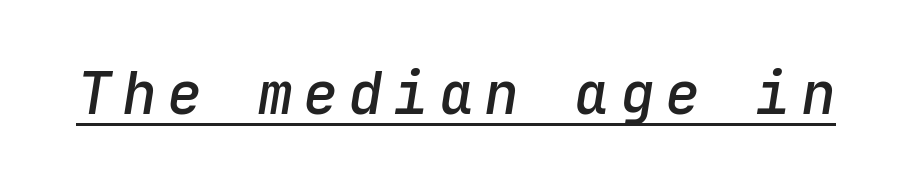
Quick note: underline on. The letters are semibold — heavier than regular but short of a full bold. Posture: slanted. Spacing verdict: monospaced, one width for all characters.
